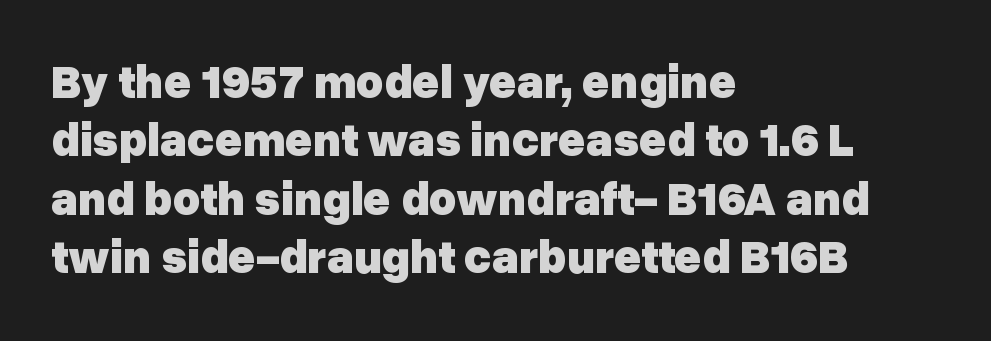
{"serif": "no", "italic": "no", "bold": "yes", "weight": "heavy", "width": "normal", "stroke_contrast": "low", "x_height": "medium", "monospaced": "no", "underline": "no", "align": "left", "line_spacing_ratio": 1.24, "letter_spacing": "normal", "letter_spacing_em": 0.0, "glyph_px": 47}
